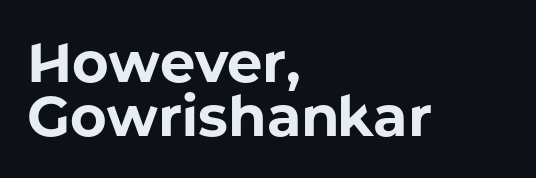
Q: Is the text bold? A: Yes.
Q: Is the text italic (slanted)? A: No, it is upright.
Q: Is the typeface a serif or a sans-serif typeface? A: Sans-serif.
Q: Is the text underlined? A: No.
Q: How is the paragraph aligned? A: Left-aligned.
Q: Is the spacing between letters normal or unusually wide? A: Normal.
Q: Is the spacing between lines tight, normal or loose? A: Tight.
Q: Width (condensed, normal, or wide)? A: Normal.
Q: Stroke contrast? A: Low.
Q: x-height? A: Medium.
Q: Monospaced? A: No.
